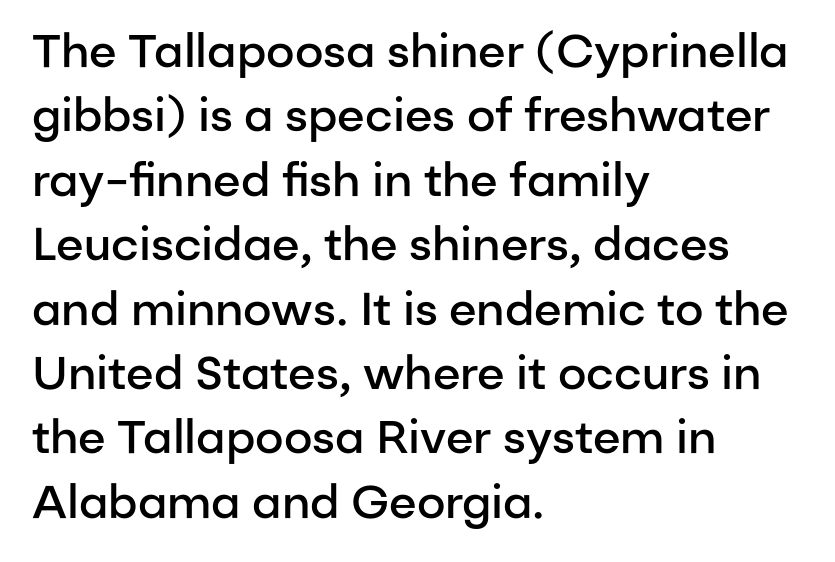
Q: Is the text bold? A: Semi-bold.
Q: Is the text italic (slanted)? A: No, it is upright.
Q: Is the typeface a serif or a sans-serif typeface? A: Sans-serif.
Q: Is the text underlined? A: No.
Q: How is the paragraph aligned? A: Left-aligned.
Q: Is the spacing between letters normal or unusually wide? A: Normal.
Q: Is the spacing between lines tight, normal or loose? A: Normal.
Q: Width (condensed, normal, or wide)? A: Normal.
Q: Stroke contrast? A: Low.
Q: x-height? A: Medium.
Q: Monospaced? A: No.
